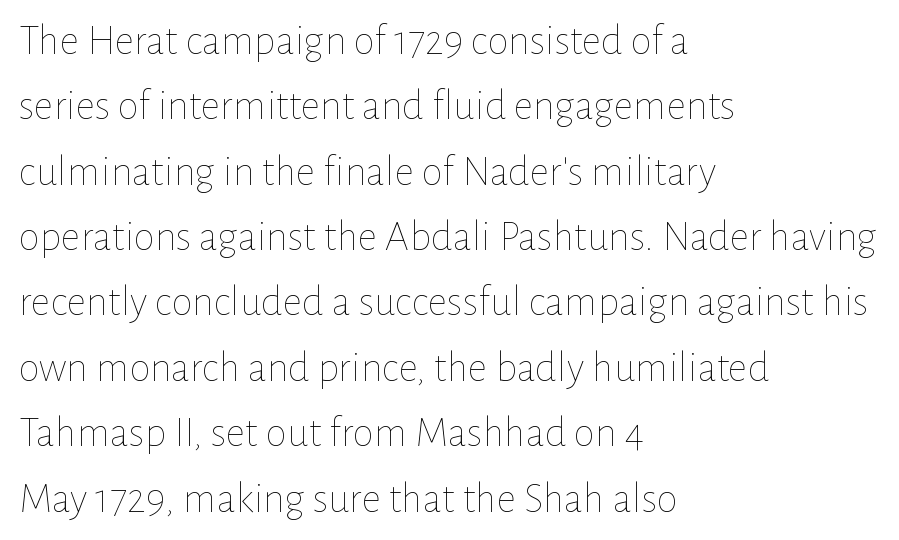
Q: Is the text bold? A: No.
Q: Is the text italic (slanted)? A: No, it is upright.
Q: Is the text underlined? A: No.
Q: How is the paragraph aligned? A: Left-aligned.
Q: Is the spacing between letters normal or unusually wide? A: Normal.
Q: Is the spacing between lines tight, normal or loose? A: Normal.
Q: Width (condensed, normal, or wide)? A: Normal.
Q: Stroke contrast? A: Low.
Q: x-height? A: Medium.
Q: Monospaced? A: No.
